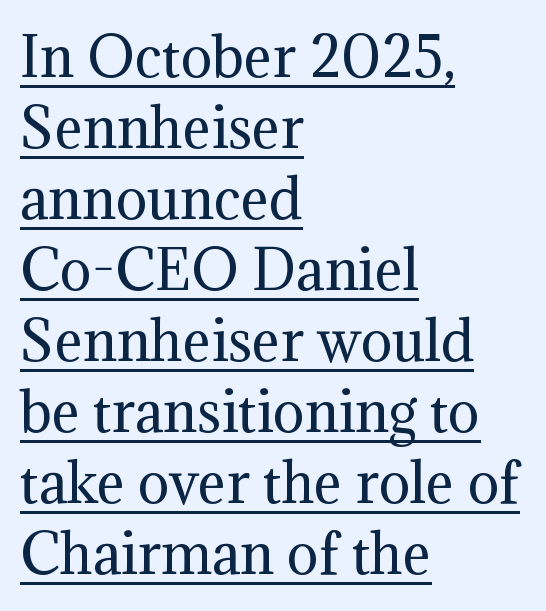
Q: Is the text bold? A: No.
Q: Is the text italic (slanted)? A: No, it is upright.
Q: Is the typeface a serif or a sans-serif typeface? A: Serif.
Q: Is the text underlined? A: Yes.
Q: How is the paragraph aligned? A: Left-aligned.
Q: Is the spacing between letters normal or unusually wide? A: Normal.
Q: Is the spacing between lines tight, normal or loose? A: Normal.
Q: Width (condensed, normal, or wide)? A: Normal.
Q: Stroke contrast? A: Medium.
Q: x-height? A: Medium.
Q: Monospaced? A: No.
